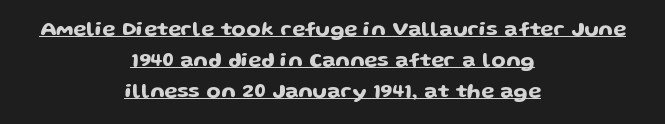
Q: Is the text italic (slanted)? A: No, it is upright.
Q: Is the text underlined? A: Yes.
Q: How is the paragraph aligned? A: Centered.
Q: Is the spacing between letters normal or unusually wide? A: Normal.
Q: Is the spacing between lines tight, normal or loose? A: Normal.
